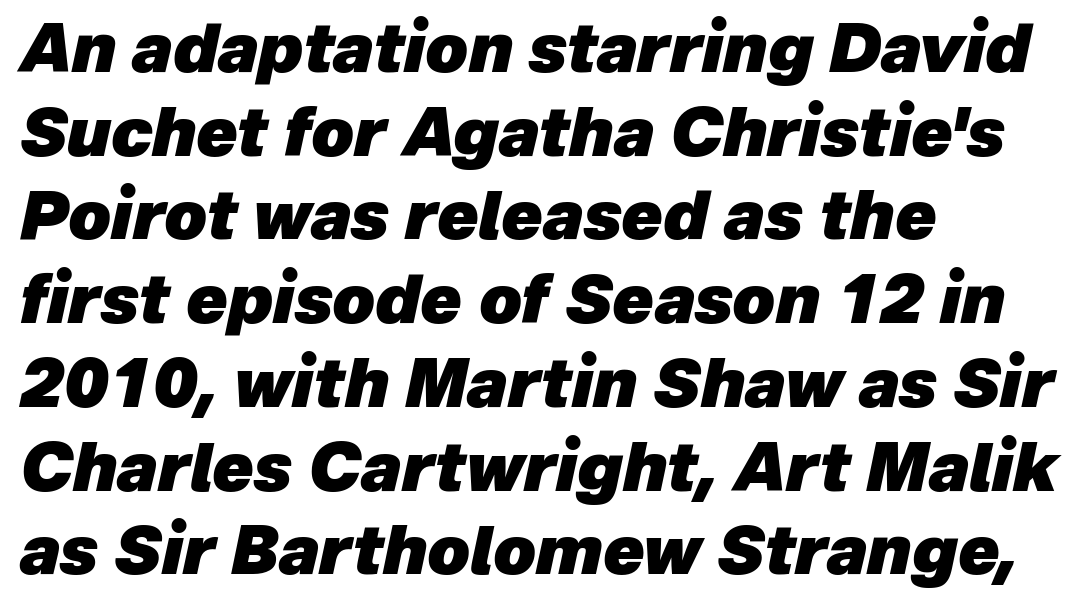
The image shows 67 px heavy type, italic (leaning right); set left-aligned, normal line spacing (1.25x), normal letter spacing, not underlined; low stroke contrast and a medium x-height.
